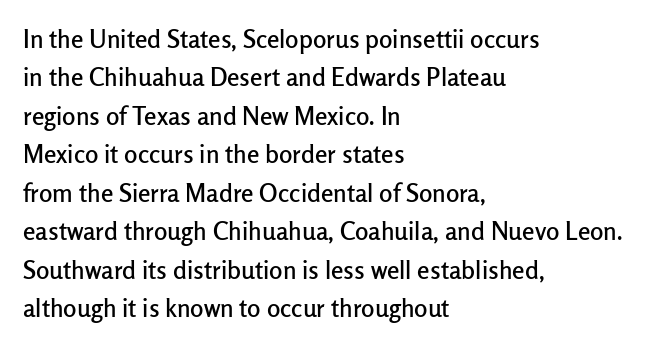
Q: Is the text italic (slanted)? A: No, it is upright.
Q: Is the text underlined? A: No.
Q: How is the paragraph aligned? A: Left-aligned.
Q: Is the spacing between letters normal or unusually wide? A: Normal.
Q: Is the spacing between lines tight, normal or loose? A: Normal.
